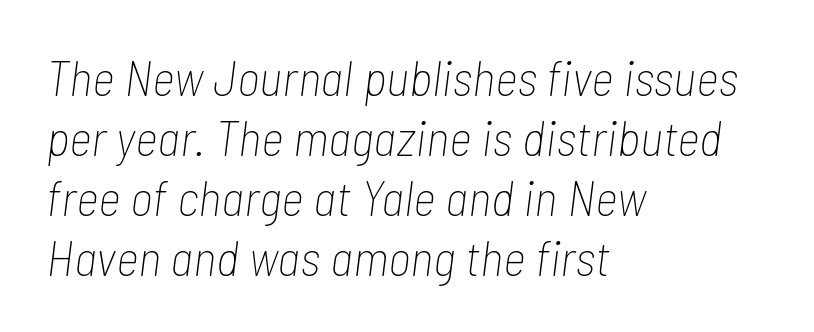
Do the characters align in a grid? No, the font is proportional. Stem width sits at or under what a default text font uses. The rendering applies a slant to the glyphs. The setting favours the left margin, as ordinary paragraphs usually do. Descenders hang freely into open space.
